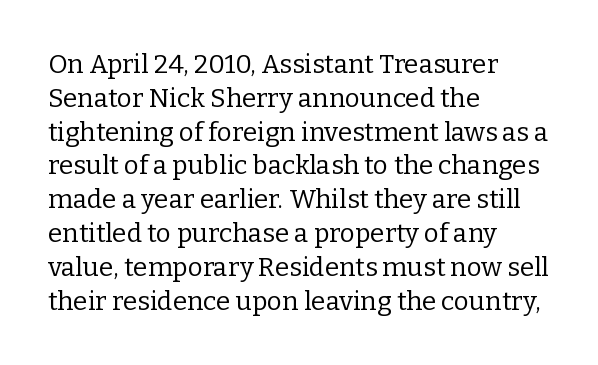
Descenders are the only things crossing below the line. Vertical strokes here are truly vertical. Compared with typical paragraphs, the rows here are spaced about the same. The setting favours the left margin, as ordinary paragraphs usually do.
